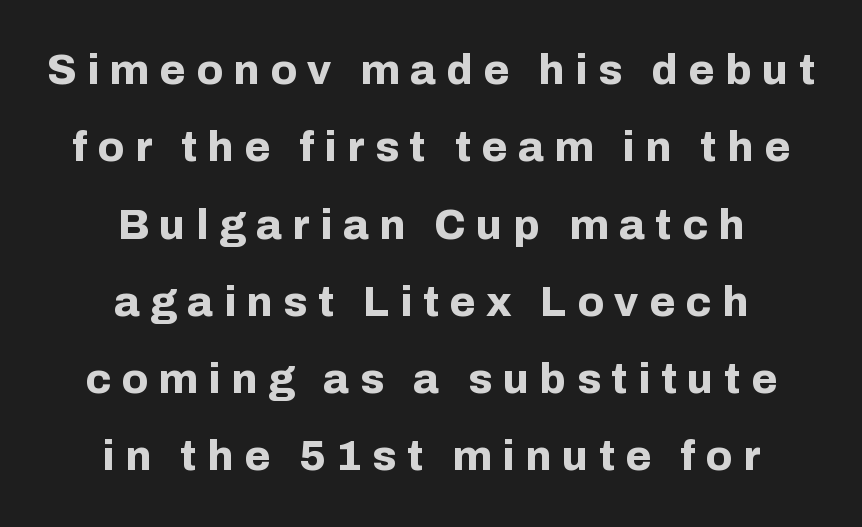
Q: Is the text bold? A: Yes.
Q: Is the text italic (slanted)? A: No, it is upright.
Q: Is the typeface a serif or a sans-serif typeface? A: Sans-serif.
Q: Is the text underlined? A: No.
Q: How is the paragraph aligned? A: Centered.
Q: Is the spacing between letters normal or unusually wide? A: Unusually wide.
Q: Width (condensed, normal, or wide)? A: Normal.
Q: Stroke contrast? A: Low.
Q: x-height? A: Medium.
Q: Monospaced? A: No.
